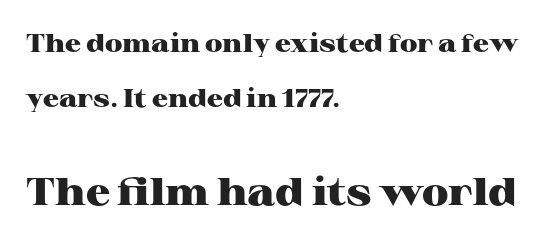
The image shows 38 px heavy, wide serif type, upright; set left-aligned, loose line spacing (2.2x), normal letter spacing, not underlined; the second (bottom) block is 1.52x larger; high stroke contrast and a medium x-height.
